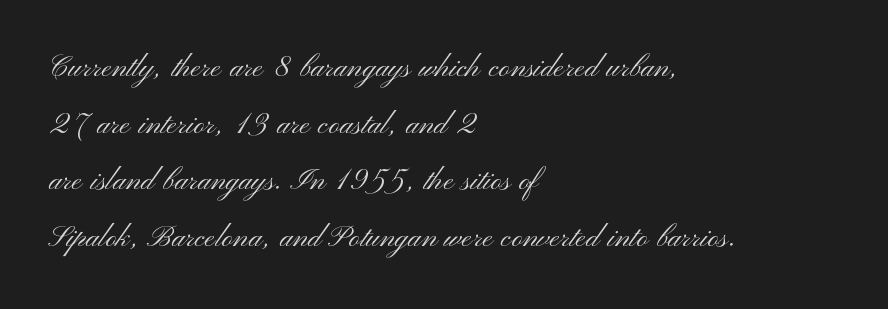
Line spacing here is normal. Heaviness? Minimal to ordinary, like unemphasized prose. Students, note that the glyphs here touch the page at normal intervals. The face used here is proportionally spaced, like ordinary book or web type. Anything drawn beneath the words? Only blank space.
